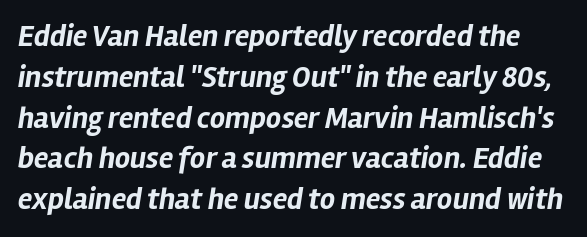
Every letter is thick-stroked: bold, no question. Every character sits at an angle, as italics do. These lines sit exactly where default settings would place them. Proportional: the letters do not fall into vertical columns. Nothing unusual about the tracking: characters are spaced as the font intends. Clear beneath every line of the passage.
